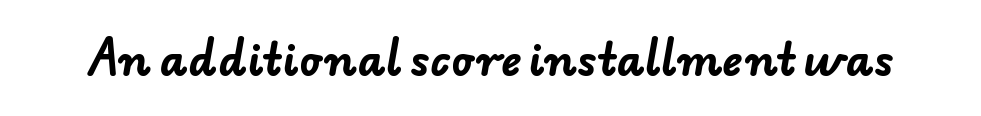
{"serif": "no", "bold": "yes", "weight": "bold", "width": "normal", "stroke_contrast": "low", "x_height": "small", "monospaced": "no", "underline": "no", "letter_spacing": "normal", "letter_spacing_em": 0.0, "glyph_px": 43}
